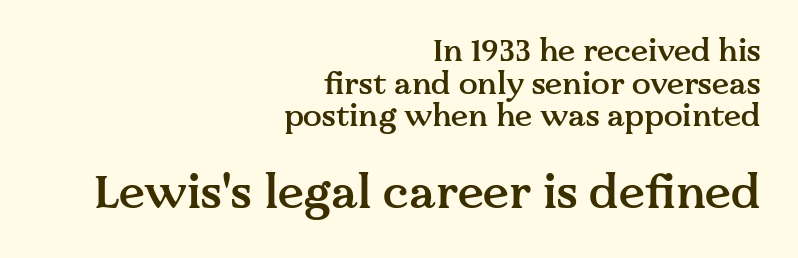
{"serif": "yes", "italic": "no", "bold": "semi", "weight": "semibold", "width": "normal", "stroke_contrast": "medium", "x_height": "medium", "monospaced": "no", "underline": "no", "align": "right", "line_spacing": "tight", "line_spacing_ratio": 1.05, "letter_spacing": "normal", "letter_spacing_em": 0.0, "larger_block": "second", "size_ratio": 1.52, "glyph_px": 47}
